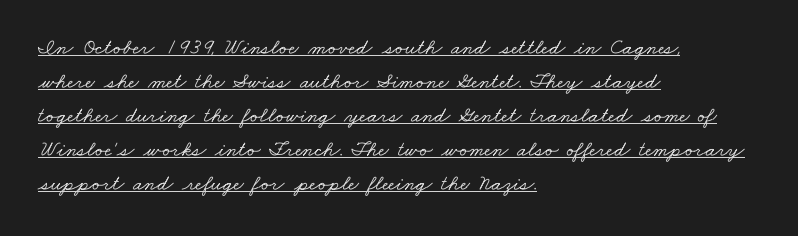
Q: Is the text underlined? A: Yes.
Q: How is the paragraph aligned? A: Left-aligned.
Q: Is the spacing between letters normal or unusually wide? A: Normal.
Q: Is the spacing between lines tight, normal or loose? A: Normal.
